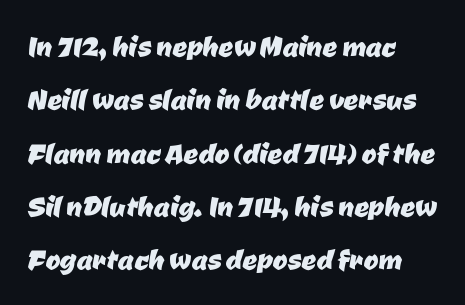
The image shows 36 px sans-serif type; set left-aligned, normal line spacing (1.48x), normal letter spacing, not underlined; low stroke contrast and a medium x-height.
